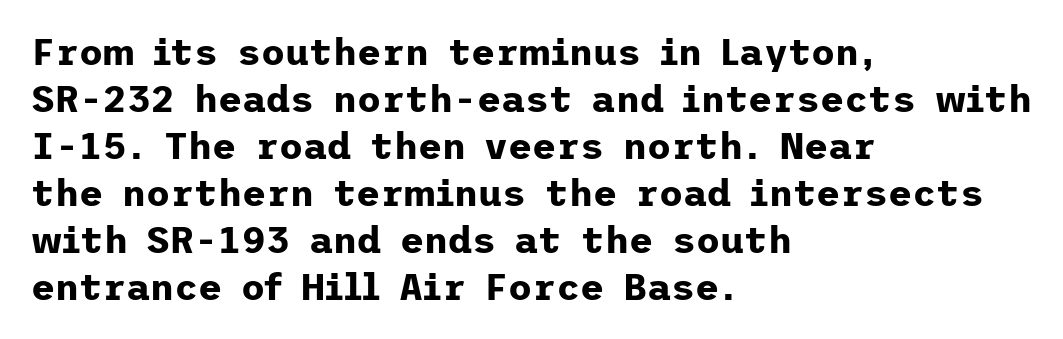
Do the letters lean? They stand straight. Font category for this specimen: sans-serif. These words are printed bold, with thick strokes throughout. The ragged edge is on the right, which tells us the setting is flush left.
